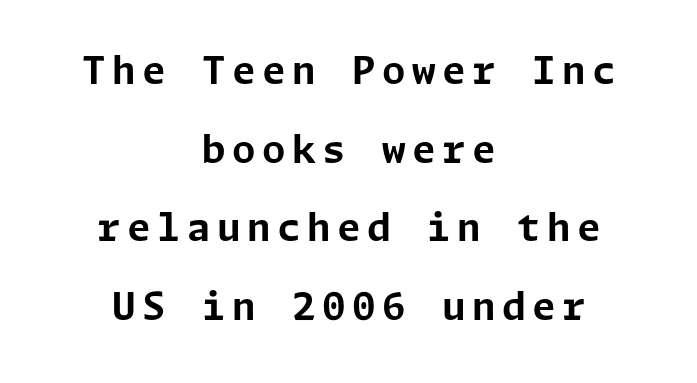
{"serif": "no", "italic": "no", "bold": "yes", "weight": "bold", "width": "normal", "stroke_contrast": "low", "x_height": "medium", "underline": "no", "align": "center", "line_spacing": "loose", "line_spacing_ratio": 2.07, "glyph_px": 38}
